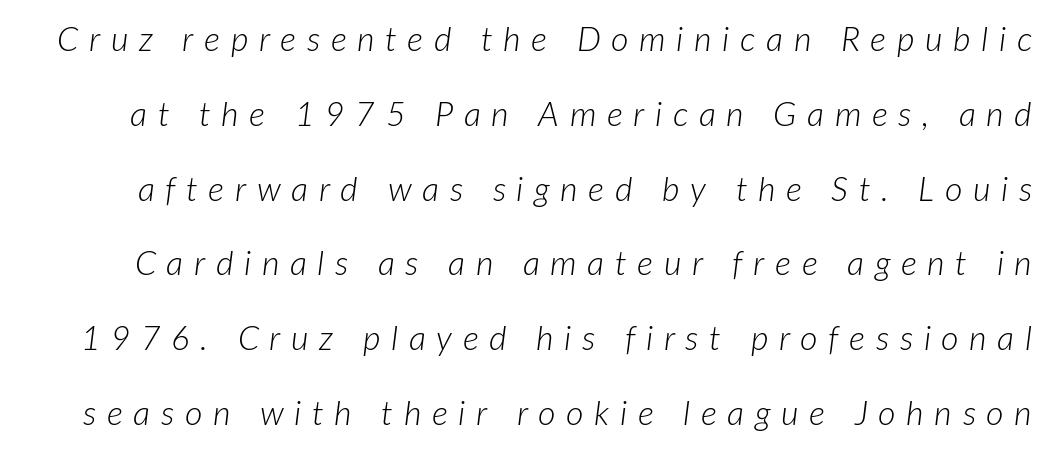
The image shows 34 px light type, italic (leaning right); set loose line spacing (2.2x), unusually wide letter spacing (+0.31 em), not underlined; low stroke contrast and a medium x-height.
